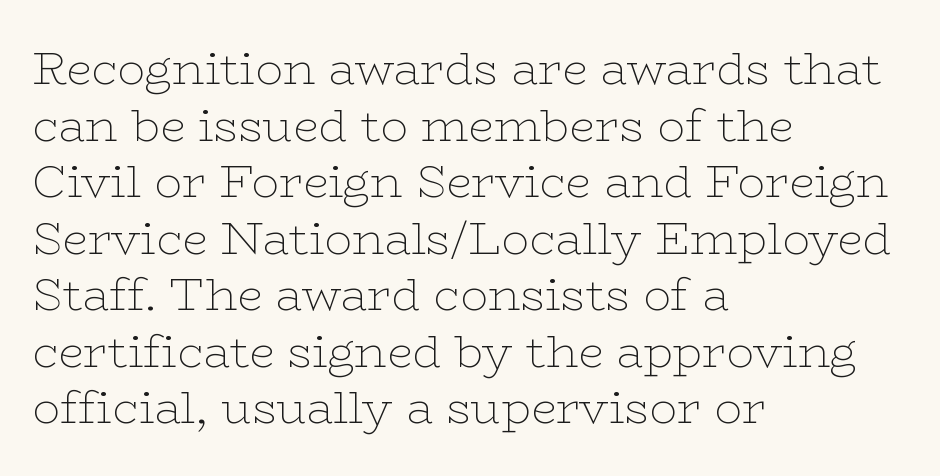
Beneath every word, the page is bare. The glyphs in this specimen are seriffed. Does the copy run flush right? No — it runs flush left. Note the varied advance widths — an 'i' is clearly narrower than an 'm'. Is this a heavy cut? Hardly; it is regular or lighter. The specimen reads as upright at a glance.
